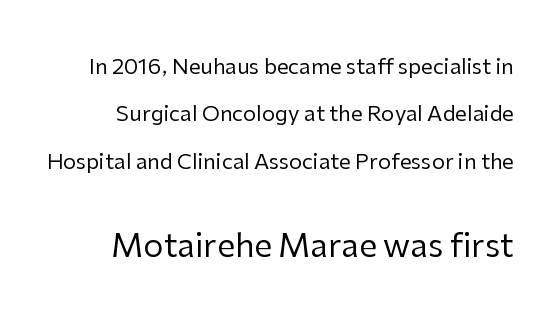
The image shows 32 px regular-weight sans-serif type, upright; set loose line spacing (2.26x), normal letter spacing, not underlined; the second (bottom) block is 1.52x larger; low stroke contrast and a medium x-height.
